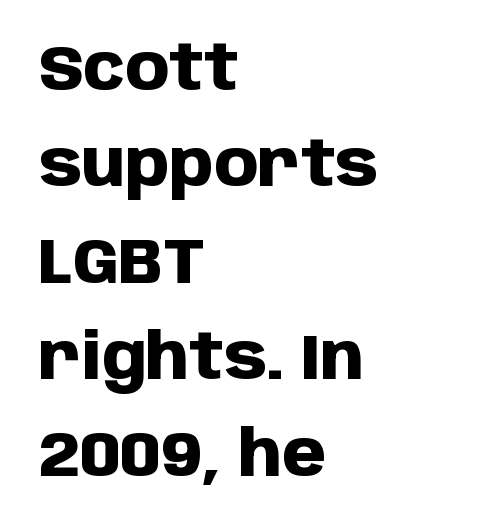
The image shows 63 px heavy sans-serif type, upright; set left-aligned, normal line spacing (1.53x), normal letter spacing, not underlined; low stroke contrast and a large x-height.
